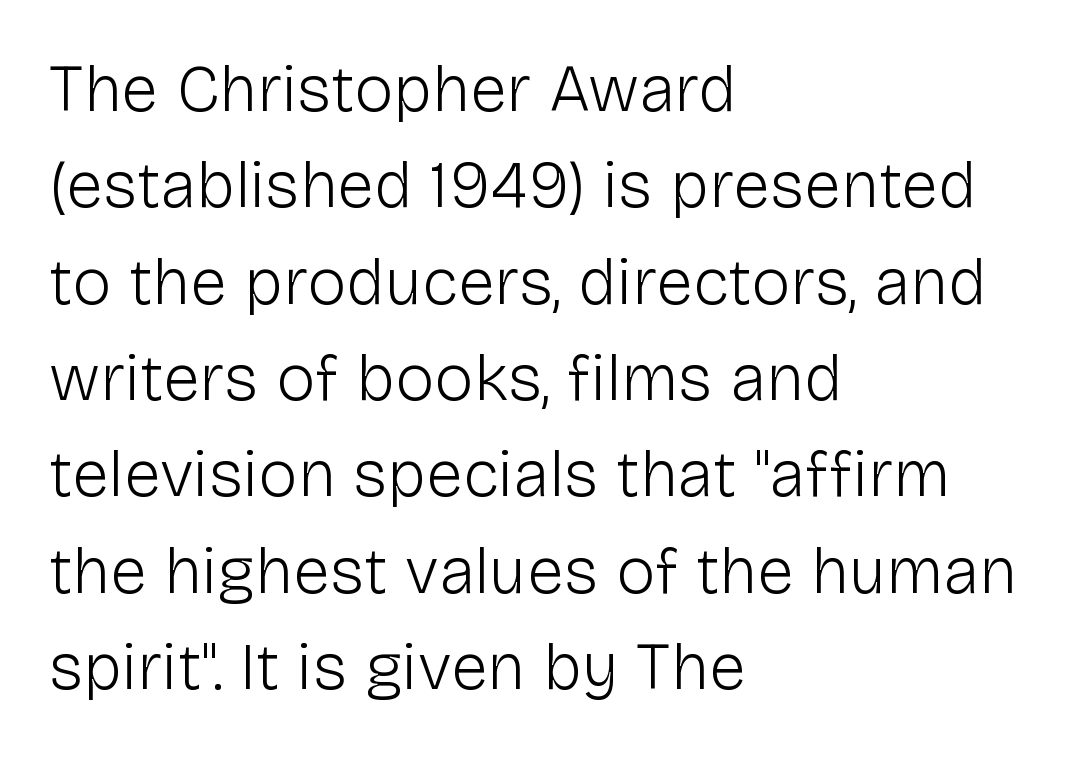
The image shows 66 px light sans-serif type, upright; set left-aligned, normal line spacing (1.46x), normal letter spacing, not underlined; low stroke contrast and a medium x-height.
